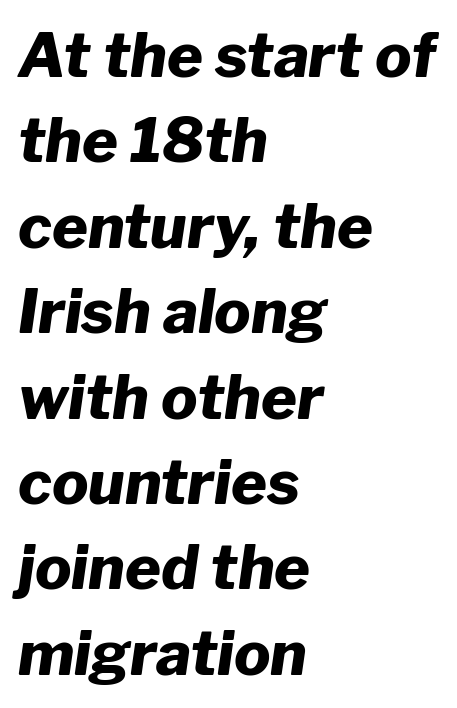
The image shows 61 px heavy type, italic (leaning right); set left-aligned, normal line spacing (1.4x), normal letter spacing, not underlined; low stroke contrast and a medium x-height.
